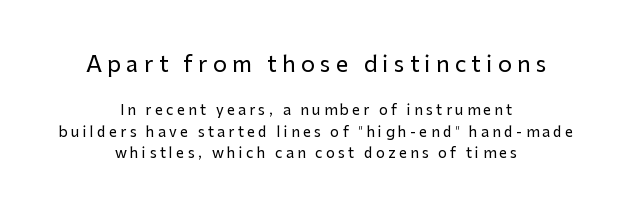
{"italic": "no", "underline": "no", "align": "center", "line_spacing": "normal", "line_spacing_ratio": 1.53, "letter_spacing": "wide", "letter_spacing_em": 0.24, "larger_block": "first", "size_ratio": 1.57, "glyph_px": 22}
